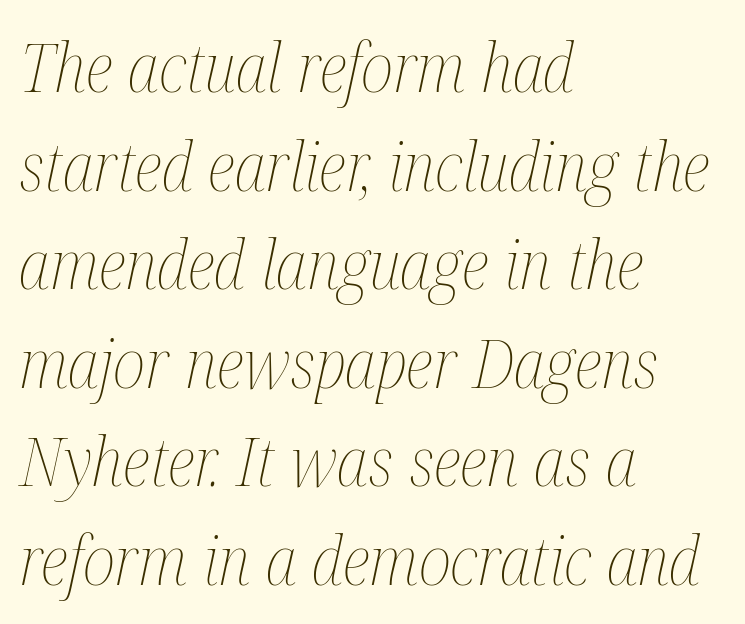
Q: Is the text bold? A: No.
Q: Is the text italic (slanted)? A: Yes, it leans right by about 12 degrees.
Q: Is the text underlined? A: No.
Q: How is the paragraph aligned? A: Left-aligned.
Q: Is the spacing between letters normal or unusually wide? A: Normal.
Q: Is the spacing between lines tight, normal or loose? A: Normal.
Q: Width (condensed, normal, or wide)? A: Condensed.
Q: Stroke contrast? A: Medium.
Q: x-height? A: Medium.
Q: Monospaced? A: No.
